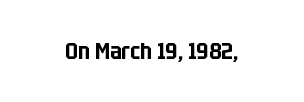
How are the letters spaced? Ordinarily, with no added tracking. The glyphs are unaccompanied by any horizontal stroke below them. When letters stand straight like this, we call the style roman or upright. These lines stack symmetrically, like a column narrowing and widening about its center.
